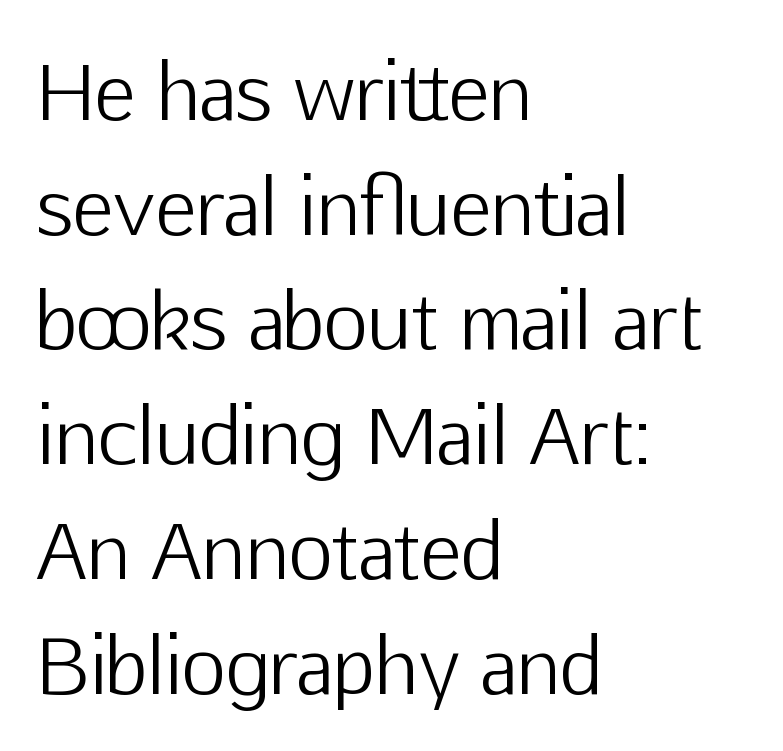
Q: Is the text bold? A: No.
Q: Is the text italic (slanted)? A: No, it is upright.
Q: Is the typeface a serif or a sans-serif typeface? A: Sans-serif.
Q: Is the text underlined? A: No.
Q: How is the paragraph aligned? A: Left-aligned.
Q: Is the spacing between letters normal or unusually wide? A: Normal.
Q: Is the spacing between lines tight, normal or loose? A: Normal.
Q: Width (condensed, normal, or wide)? A: Normal.
Q: Stroke contrast? A: Low.
Q: x-height? A: Medium.
Q: Monospaced? A: No.
